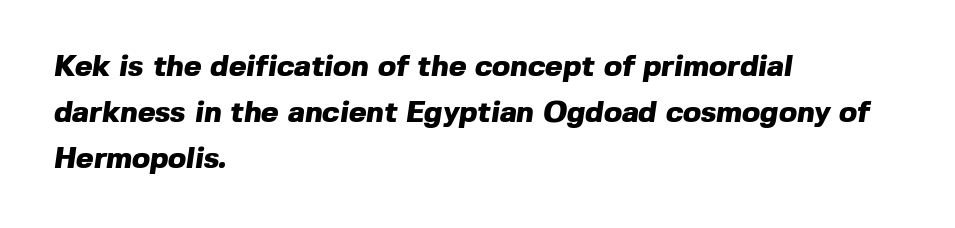
Q: Is the text bold? A: Yes.
Q: Is the typeface a serif or a sans-serif typeface? A: Sans-serif.
Q: Is the text underlined? A: No.
Q: How is the paragraph aligned? A: Left-aligned.
Q: Is the spacing between letters normal or unusually wide? A: Normal.
Q: Is the spacing between lines tight, normal or loose? A: Normal.
Q: Width (condensed, normal, or wide)? A: Normal.
Q: x-height? A: Medium.
Q: Monospaced? A: No.
